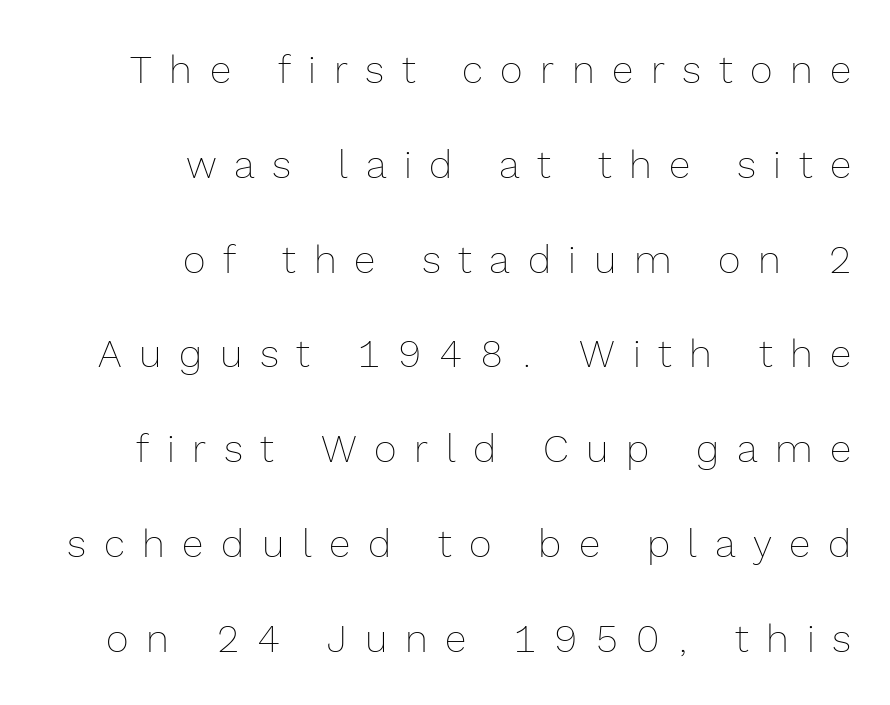
{"italic": "no", "bold": "no", "weight": "thin", "width": "normal", "x_height": "medium", "monospaced": "no", "underline": "no", "align": "right", "line_spacing": "loose", "line_spacing_ratio": 2.43, "letter_spacing": "wide", "letter_spacing_em": 0.45, "glyph_px": 39}
